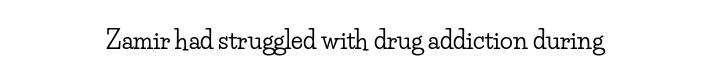
The image shows 24 px text type, upright; set normal letter spacing, not underlined.
